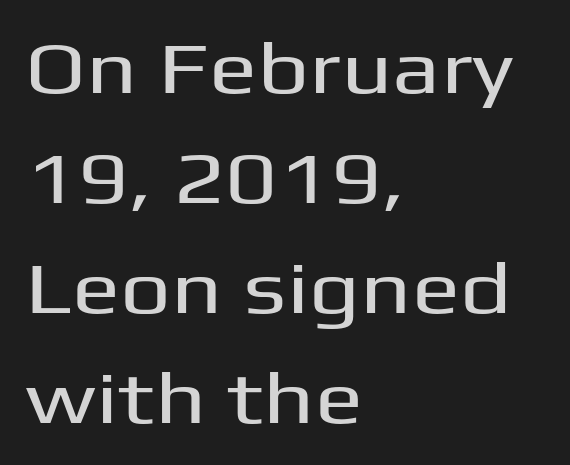
The image shows 72 px wide sans-serif type, upright; set left-aligned, normal line spacing (1.53x), normal letter spacing, not underlined; medium stroke contrast and a medium x-height.
